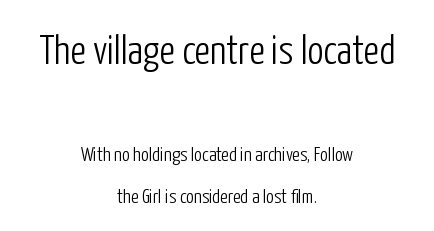
The image shows 41 px light, condensed sans-serif type, upright; set centered, loose line spacing (2.09x), normal letter spacing, not underlined; the first (top) block is 2.05x larger; low stroke contrast and a medium x-height.
